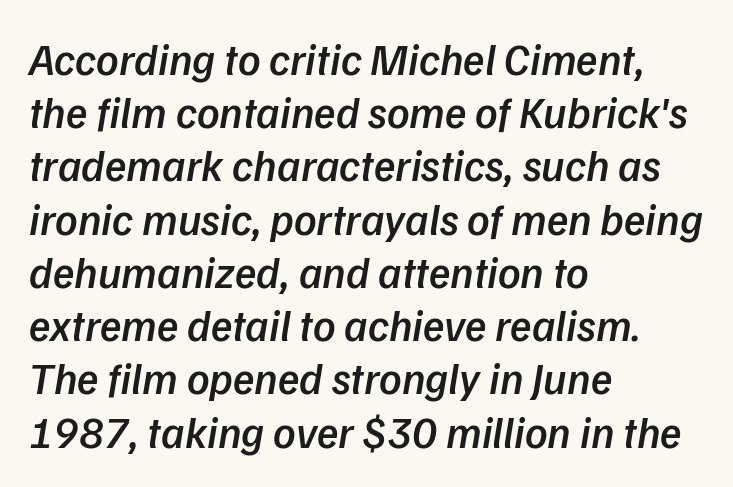
Q: Is the text bold? A: Semi-bold.
Q: Is the typeface a serif or a sans-serif typeface? A: Sans-serif.
Q: Is the text underlined? A: No.
Q: How is the paragraph aligned? A: Left-aligned.
Q: Is the spacing between letters normal or unusually wide? A: Normal.
Q: Width (condensed, normal, or wide)? A: Normal.
Q: Stroke contrast? A: Low.
Q: x-height? A: Medium.
Q: Monospaced? A: No.
